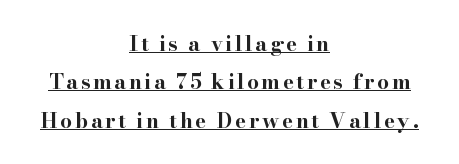
{"italic": "no", "bold": "yes", "underline": "yes", "align": "center", "line_spacing_ratio": 1.83, "glyph_px": 21}
